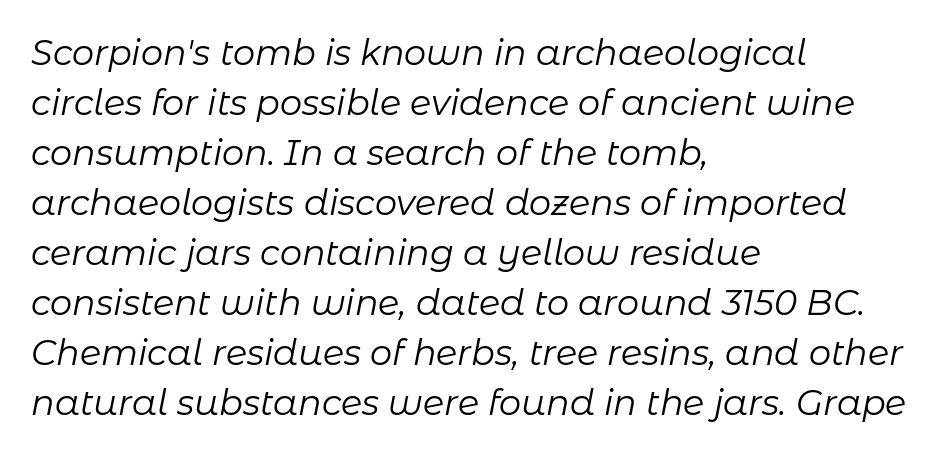
Unmarked baselines from the first word to the last. The tracking reads as untouched default to a designer's eye. Layout note: lines flush left. The block of text has a typical density, with ordinary space between rows. The letterforms sit at book weight or below. Emphasis-style slanted type is in use.
